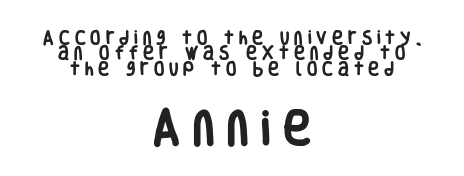
Q: Is the text bold? A: Yes.
Q: Is the text italic (slanted)? A: No, it is upright.
Q: Is the typeface a serif or a sans-serif typeface? A: Sans-serif.
Q: Is the text underlined? A: No.
Q: How is the paragraph aligned? A: Centered.
Q: Is the spacing between letters normal or unusually wide? A: Unusually wide.
Q: Is the spacing between lines tight, normal or loose? A: Tight.
Q: Which block of text is set in a larger size, the first (top) or the second (bottom)? A: The second (bottom) one.
Q: Width (condensed, normal, or wide)? A: Condensed.
Q: Stroke contrast? A: Low.
Q: x-height? A: Large.
Q: Monospaced? A: No.
